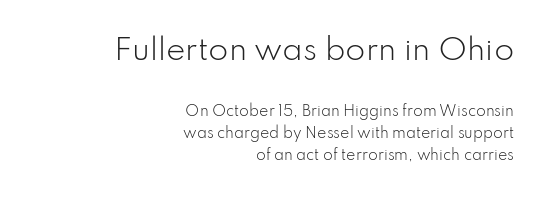
A typesetter would call this proportional, since set widths differ per character. The space directly below the letters is spotless. Default kerning and tracking; the words read as compact shapes. Every character sits straight up, as roman type does.
